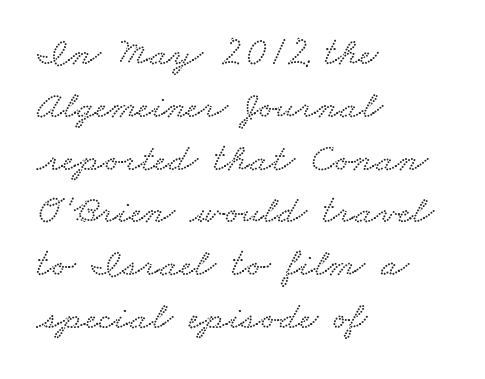
Q: Is the text underlined? A: No.
Q: How is the paragraph aligned? A: Left-aligned.
Q: Is the spacing between letters normal or unusually wide? A: Normal.
Q: Is the spacing between lines tight, normal or loose? A: Normal.
Q: Width (condensed, normal, or wide)? A: Wide.
Q: Stroke contrast? A: Low.
Q: x-height? A: Small.
Q: Monospaced? A: No.
